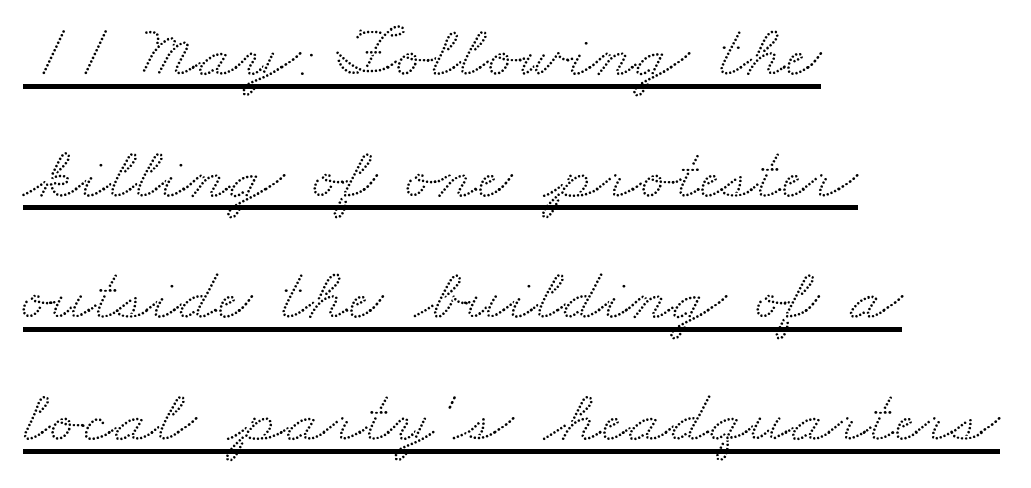
The letters carry serifs — small finishing strokes at the ends of their stems. The typesetter has applied underlining to the passage shown. The block of text has a typical density, with ordinary space between rows. The rag falls on the right side of this text block. Is this a fixed-width face? No — the glyphs have proportional, varying widths.
